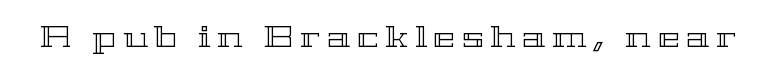
Rendered with straight, roman letterforms. These lines have a slow, spaced-out rhythm from letter to letter. The letters advance in unequal steps, a hallmark of proportional type. A clean baseline with only descenders dipping below it.
